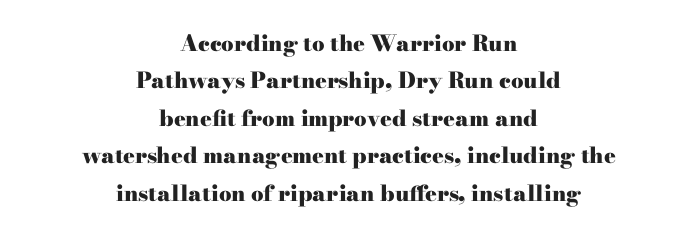
Where is the straight margin? There isn't one; the lines are centered. Underline: absent. Notice how the stems are strictly vertical — no italics here. The designer left line spacing at the default. Standard letterfit; no display-style spreading of the glyphs. Weight check: bold — yes, fully.
